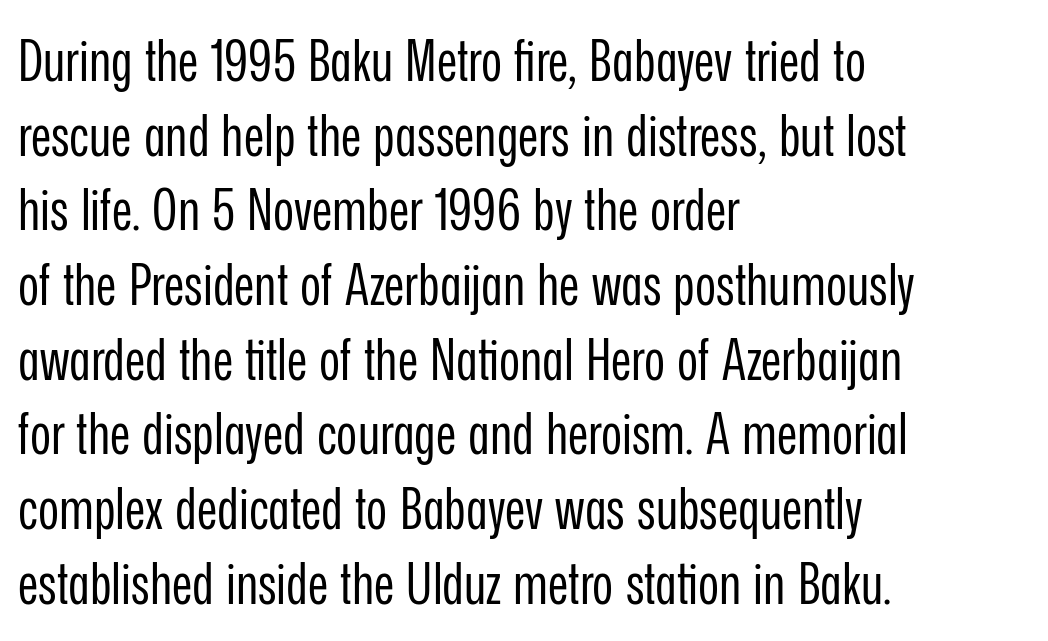
The image shows 57 px regular-weight, condensed sans-serif type, upright; set left-aligned, normal line spacing (1.31x), normal letter spacing, not underlined; low stroke contrast and a medium x-height.
